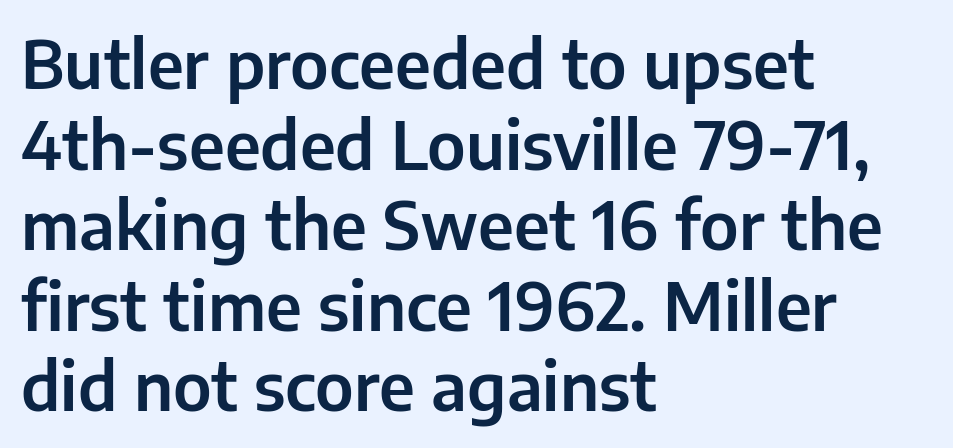
The image shows 66 px sans-serif type, upright; set left-aligned, line spacing 1.22x, normal letter spacing, not underlined; low stroke contrast and a medium x-height.
